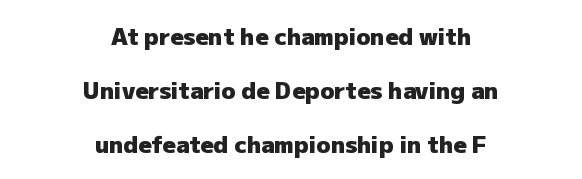
Q: Is the text bold? A: Yes.
Q: Is the text italic (slanted)? A: No, it is upright.
Q: Is the text underlined? A: No.
Q: How is the paragraph aligned? A: Centered.
Q: Is the spacing between letters normal or unusually wide? A: Normal.
Q: Is the spacing between lines tight, normal or loose? A: Loose.
